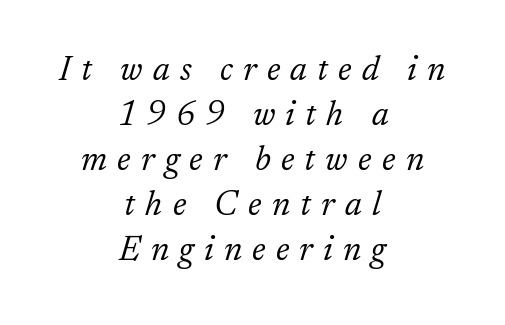
The image shows 34 px light serif type, italic (leaning right); set centered, normal line spacing (1.32x), unusually wide letter spacing (+0.3 em), not underlined; low stroke contrast and a medium x-height.
